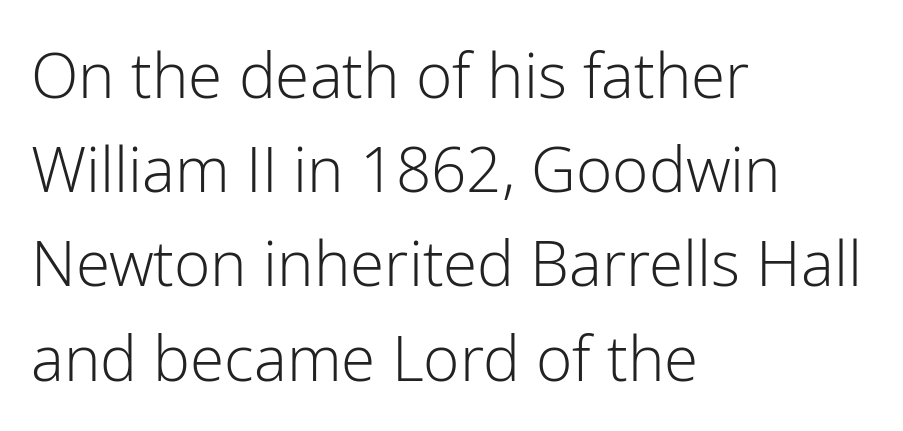
The image shows 62 px light sans-serif type, upright; set left-aligned, normal line spacing (1.52x), normal letter spacing, not underlined; low stroke contrast and a medium x-height.
